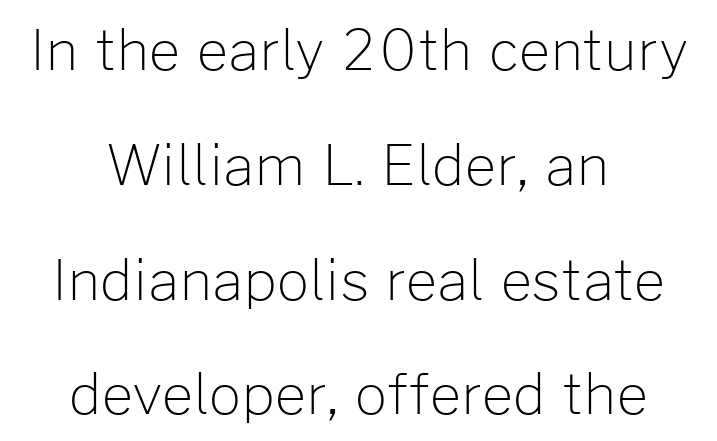
The image shows 56 px light sans-serif type, upright; set centered, loose line spacing (2.05x), normal letter spacing, not underlined; low stroke contrast and a medium x-height.
